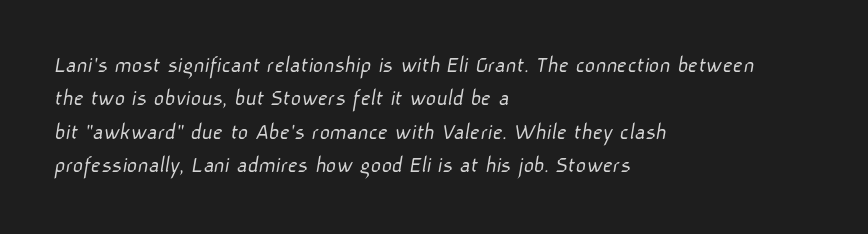
{"bold": "no", "underline": "no", "align": "left", "line_spacing": "normal", "line_spacing_ratio": 1.34, "letter_spacing": "normal", "letter_spacing_em": 0.0, "glyph_px": 25}
